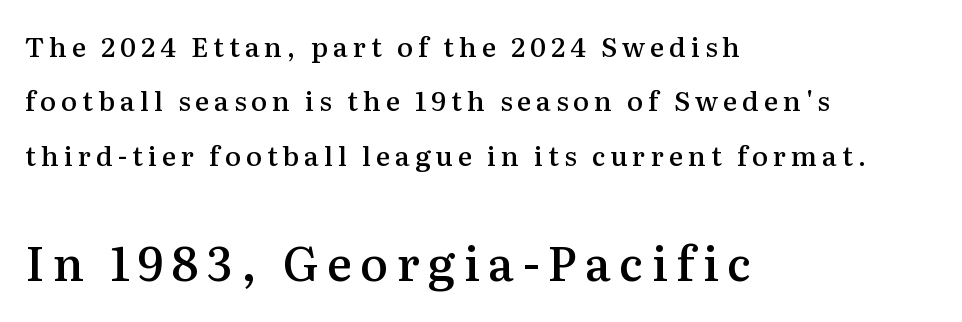
You could fit nearly another row in the gap between these rows. Which of the two is more prominent by size? The second, at the bottom. Italic? Not at all — the glyphs are vertical. Anything drawn beneath the words? Only blank space.
